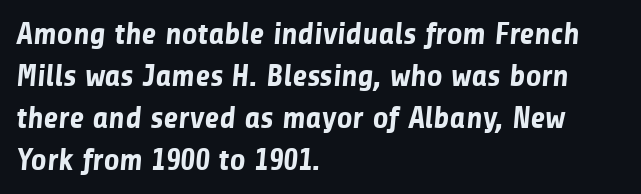
The image shows 31 px bold sans-serif type; set left-aligned, normal line spacing (1.35x), normal letter spacing, not underlined; low stroke contrast and a medium x-height.
